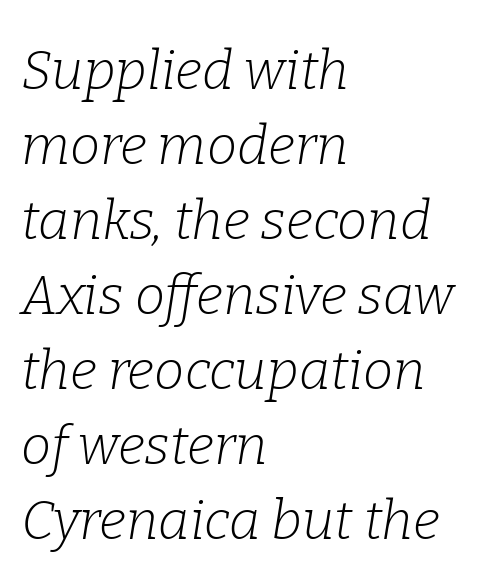
The image shows 54 px light serif type, italic (leaning right); set left-aligned, normal line spacing (1.39x), normal letter spacing, not underlined; low stroke contrast and a medium x-height.
